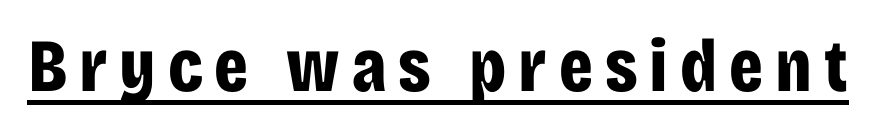
Q: Is the text bold? A: Yes.
Q: Is the text italic (slanted)? A: No, it is upright.
Q: Is the typeface a serif or a sans-serif typeface? A: Sans-serif.
Q: Is the text underlined? A: Yes.
Q: Width (condensed, normal, or wide)? A: Condensed.
Q: Stroke contrast? A: Low.
Q: x-height? A: Large.
Q: Monospaced? A: No.
